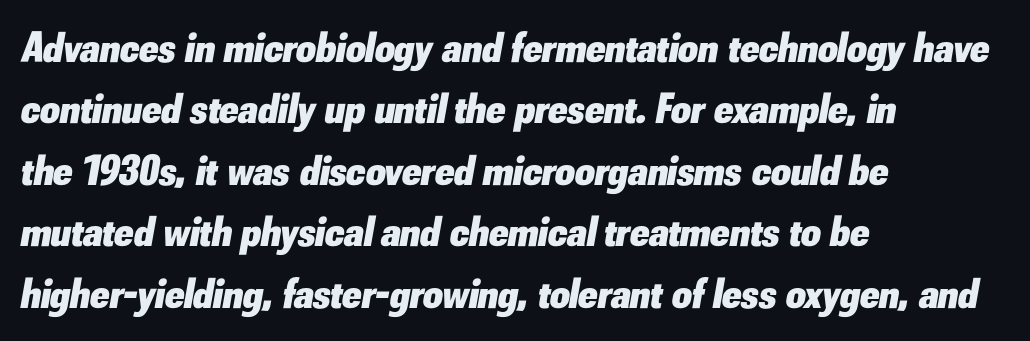
Q: Is the text bold? A: Yes.
Q: Is the text italic (slanted)? A: Yes, it leans right by about 10 degrees.
Q: Is the text underlined? A: No.
Q: How is the paragraph aligned? A: Left-aligned.
Q: Is the spacing between letters normal or unusually wide? A: Normal.
Q: Is the spacing between lines tight, normal or loose? A: Normal.
Q: Width (condensed, normal, or wide)? A: Normal.
Q: Stroke contrast? A: Low.
Q: x-height? A: Small.
Q: Monospaced? A: No.
